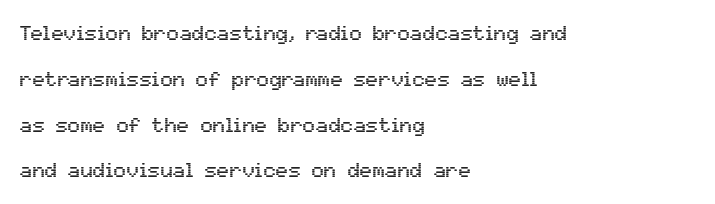
Q: Is the text italic (slanted)? A: No, it is upright.
Q: Is the text underlined? A: No.
Q: How is the paragraph aligned? A: Left-aligned.
Q: Is the spacing between letters normal or unusually wide? A: Normal.
Q: Is the spacing between lines tight, normal or loose? A: Loose.
